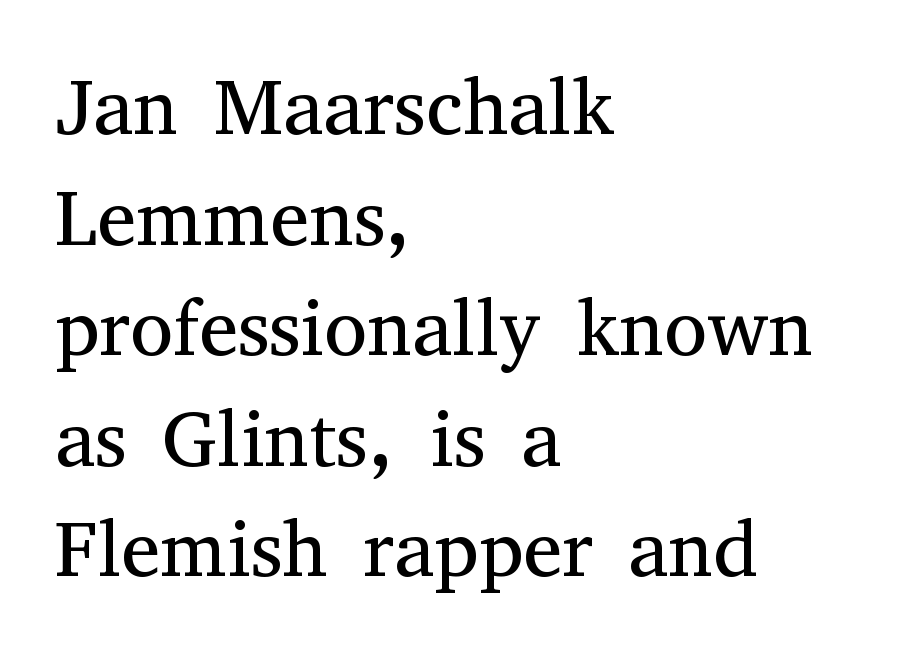
The image shows 79 px regular-weight serif type, upright; set left-aligned, normal line spacing (1.4x), normal letter spacing, not underlined; medium stroke contrast and a medium x-height.
